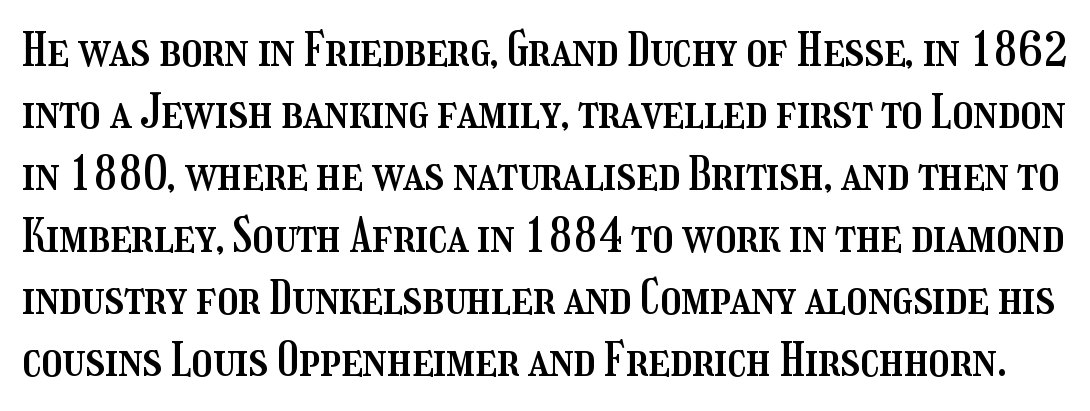
The image shows 46 px condensed type, upright; set normal line spacing (1.35x), normal letter spacing, not underlined; medium stroke contrast and a medium x-height.
